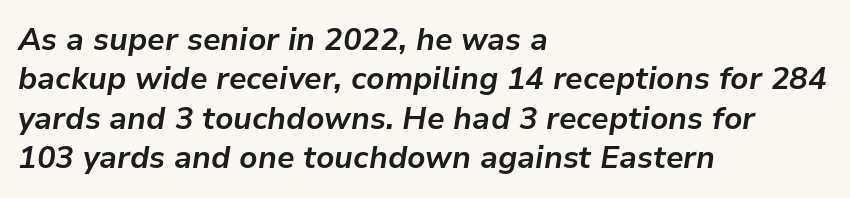
Q: Is the text bold? A: Yes.
Q: Is the text italic (slanted)? A: Yes, it leans right by about 9 degrees.
Q: Is the text underlined? A: No.
Q: How is the paragraph aligned? A: Left-aligned.
Q: Is the spacing between letters normal or unusually wide? A: Normal.
Q: Is the spacing between lines tight, normal or loose? A: Normal.
Q: Width (condensed, normal, or wide)? A: Normal.
Q: Stroke contrast? A: Low.
Q: x-height? A: Medium.
Q: Monospaced? A: No.
